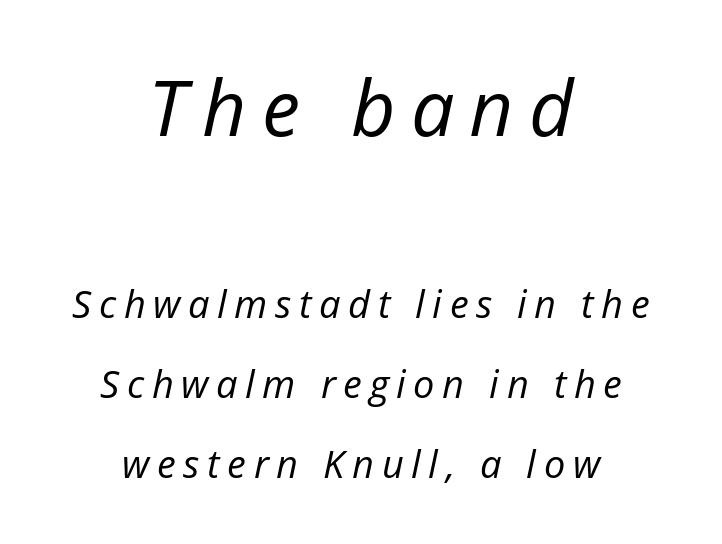
Quick note: interline space is abundant. The specimen omits any rule beneath the text block's lines. The type is letterspaced generously, with wide tracking. The setting favours the middle, as headings and verse often do.
